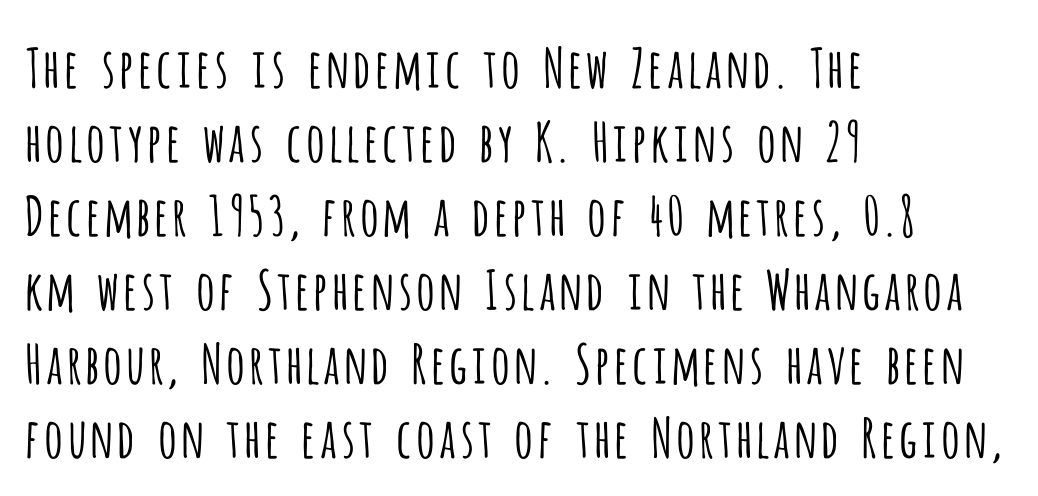
Q: Is the text bold? A: No.
Q: Is the text italic (slanted)? A: No, it is upright.
Q: Is the typeface a serif or a sans-serif typeface? A: Sans-serif.
Q: Is the text underlined? A: No.
Q: How is the paragraph aligned? A: Left-aligned.
Q: Is the spacing between letters normal or unusually wide? A: Normal.
Q: Is the spacing between lines tight, normal or loose? A: Normal.
Q: Width (condensed, normal, or wide)? A: Condensed.
Q: Stroke contrast? A: Low.
Q: x-height? A: Large.
Q: Monospaced? A: No.
